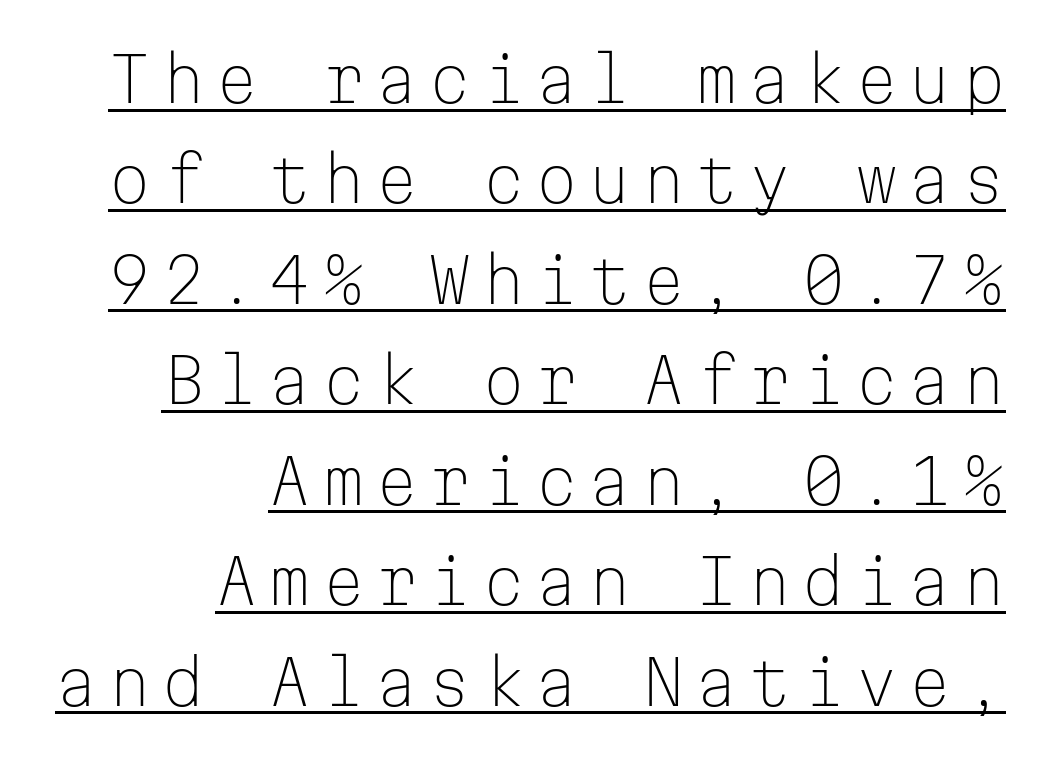
Stems and bowls with no extra thickness — not bold. This is the regular roman posture of the typeface. The paragraph shown leans on its right margin. Quick note: interline space is typical. A typesetter would call this monospace, since all characters share one set width. These characters rest on top of a visible drawn line.
